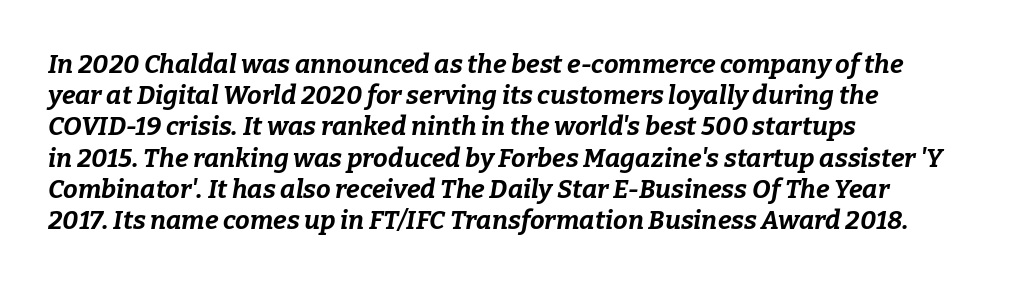
{"italic": "yes", "lean": "right", "slant_degrees": 9, "bold": "yes", "underline": "no", "align": "left", "line_spacing_ratio": 1.2, "letter_spacing": "normal", "letter_spacing_em": 0.0, "glyph_px": 26}
